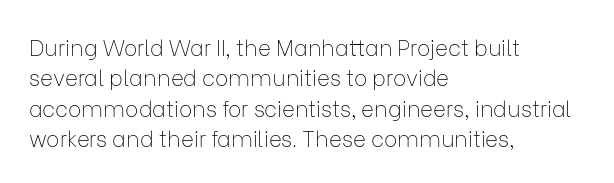
Q: Is the text bold? A: No.
Q: Is the text italic (slanted)? A: No, it is upright.
Q: Is the text underlined? A: No.
Q: How is the paragraph aligned? A: Left-aligned.
Q: Is the spacing between letters normal or unusually wide? A: Normal.
Q: Is the spacing between lines tight, normal or loose? A: Normal.
